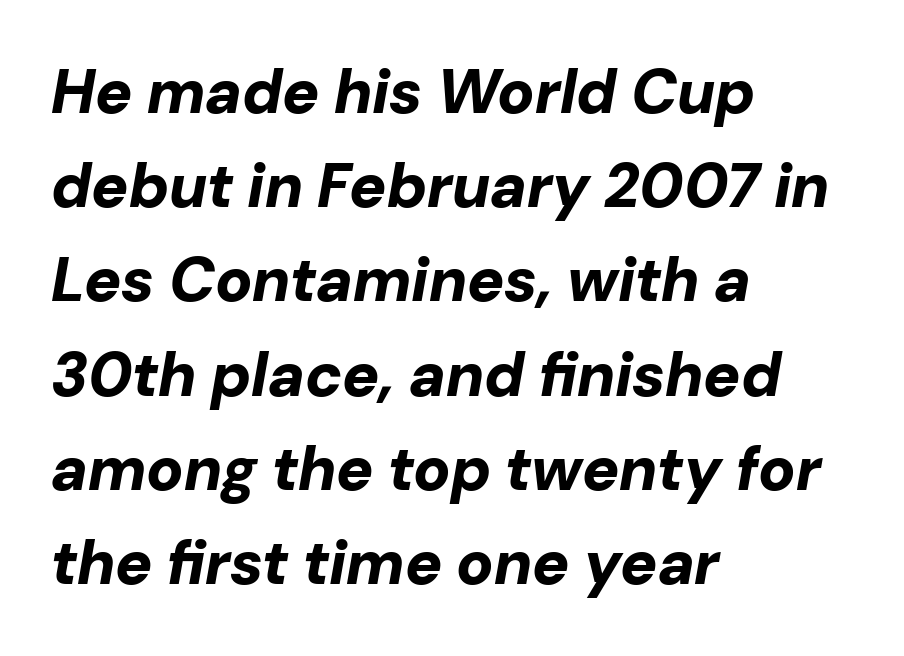
The image shows 62 px bold type, italic (leaning right); set left-aligned, normal line spacing (1.52x), normal letter spacing, not underlined; low stroke contrast and a medium x-height.
